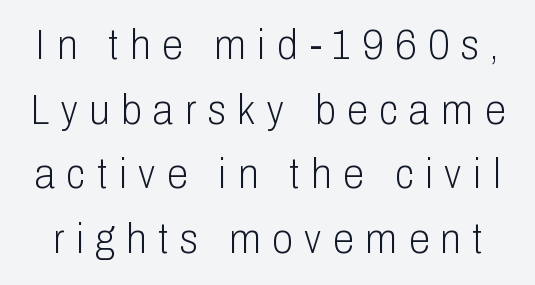
The designer went with a sans here, leaving each stem footless. Heft: none added — not bold. Each letter keeps its own natural width here, so spacing adapts to shape. The letterforms stand isolated, each surrounded by extra space. The space between consecutive lines is moderate. Italic: no, the glyphs are upright roman.
